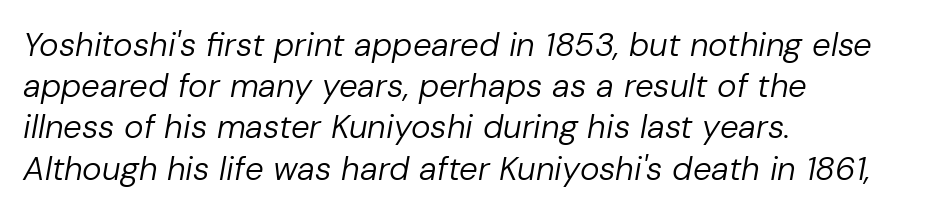
Q: Is the text bold? A: No.
Q: Is the text italic (slanted)? A: Yes, it leans right by about 10 degrees.
Q: Is the text underlined? A: No.
Q: How is the paragraph aligned? A: Left-aligned.
Q: Is the spacing between letters normal or unusually wide? A: Normal.
Q: Is the spacing between lines tight, normal or loose? A: Normal.
Q: Width (condensed, normal, or wide)? A: Normal.
Q: Stroke contrast? A: Low.
Q: x-height? A: Medium.
Q: Monospaced? A: No.
